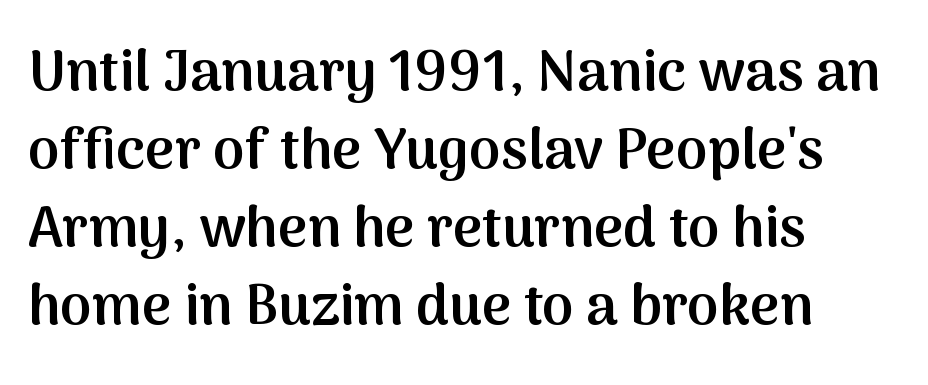
The image shows 57 px semibold sans-serif type, upright; set left-aligned, normal line spacing (1.37x), normal letter spacing, not underlined; medium stroke contrast and a medium x-height.
